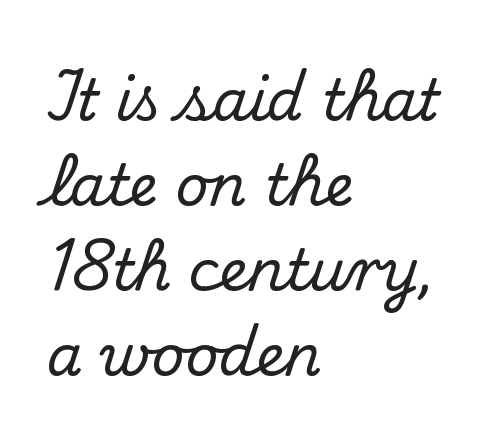
The image shows 57 px serif type; set left-aligned, normal line spacing (1.49x), normal letter spacing, not underlined; medium stroke contrast and a small x-height.
